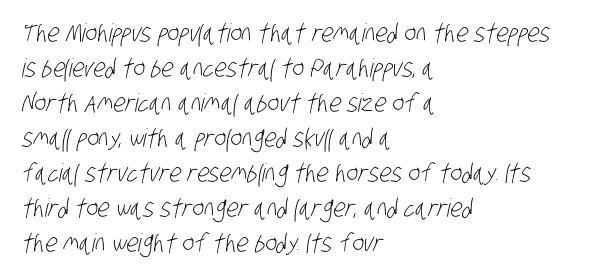
Q: Is the text bold? A: No.
Q: Is the text underlined? A: No.
Q: How is the paragraph aligned? A: Left-aligned.
Q: Is the spacing between letters normal or unusually wide? A: Normal.
Q: Is the spacing between lines tight, normal or loose? A: Normal.
